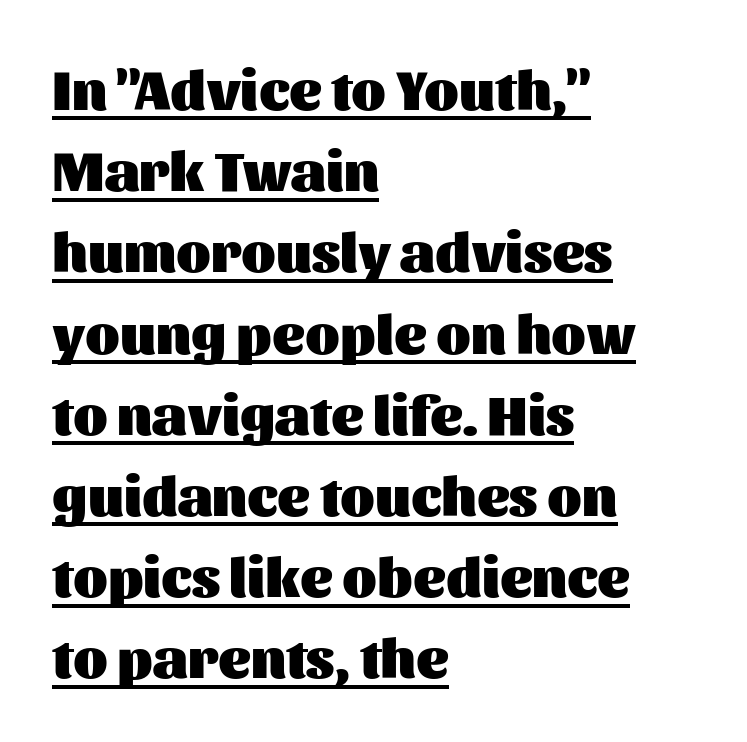
The image shows 56 px heavy sans-serif type, upright; set left-aligned, normal line spacing (1.45x), normal letter spacing, underlined; medium stroke contrast and a medium x-height.
